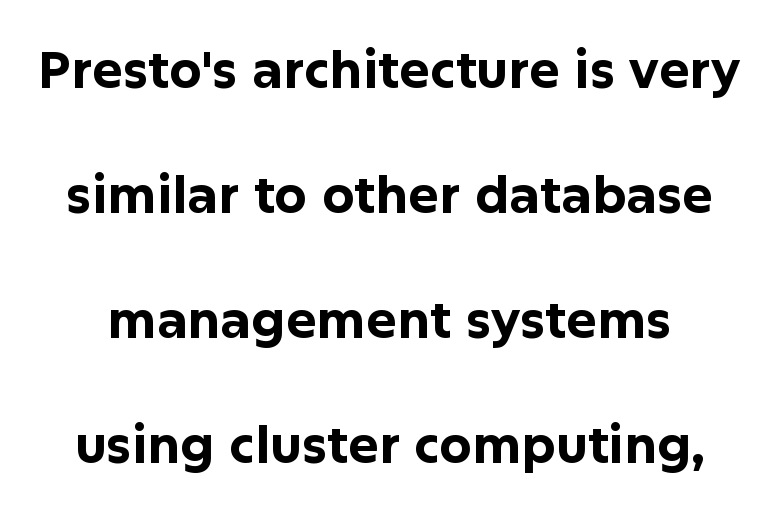
In terms of posture, this sample is upright. Nobody drew a line under any word here. Weight check: bold — yes, fully. This rendering leaves character spacing at its baseline value. The designer went with a sans here, leaving each stem footless. Is this a fixed-width face? No — the glyphs have proportional, varying widths.
